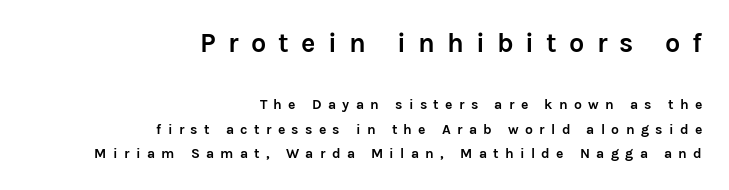
The image shows 27 px bold type, upright; set right-aligned, line spacing 1.76x, unusually wide letter spacing (+0.45 em), not underlined; the first (top) block is 1.93x larger.
